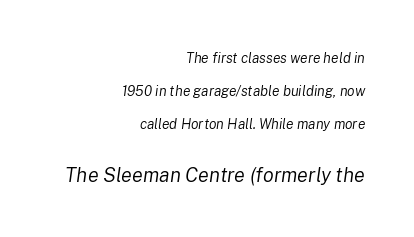
The image shows 20 px text type, italic (leaning right); set right-aligned, loose line spacing (2.34x), normal letter spacing, not underlined; the second (bottom) block is 1.43x larger.
